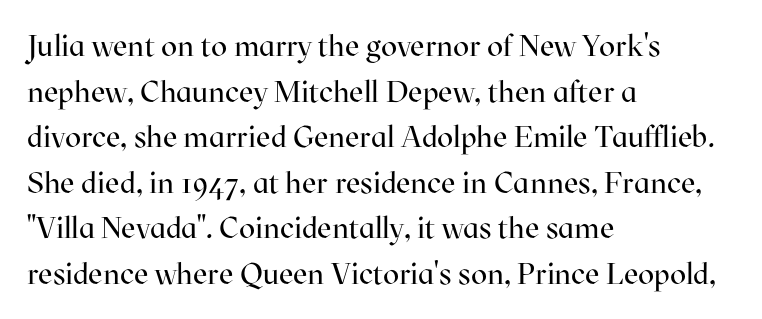
{"serif": "yes", "italic": "no", "bold": "no", "weight": "regular", "width": "normal", "stroke_contrast": "high", "x_height": "medium", "monospaced": "no", "underline": "no", "align": "left", "line_spacing": "normal", "line_spacing_ratio": 1.52, "letter_spacing": "normal", "letter_spacing_em": 0.0, "glyph_px": 30}
